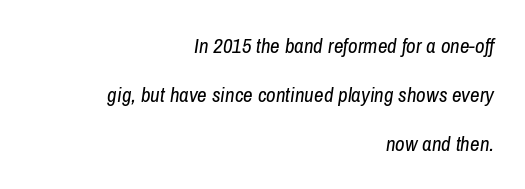
{"italic": "yes", "lean": "right", "slant_degrees": 8, "bold": "no", "underline": "no", "align": "right", "line_spacing": "loose", "line_spacing_ratio": 2.33, "letter_spacing": "normal", "letter_spacing_em": 0.0, "glyph_px": 21}
